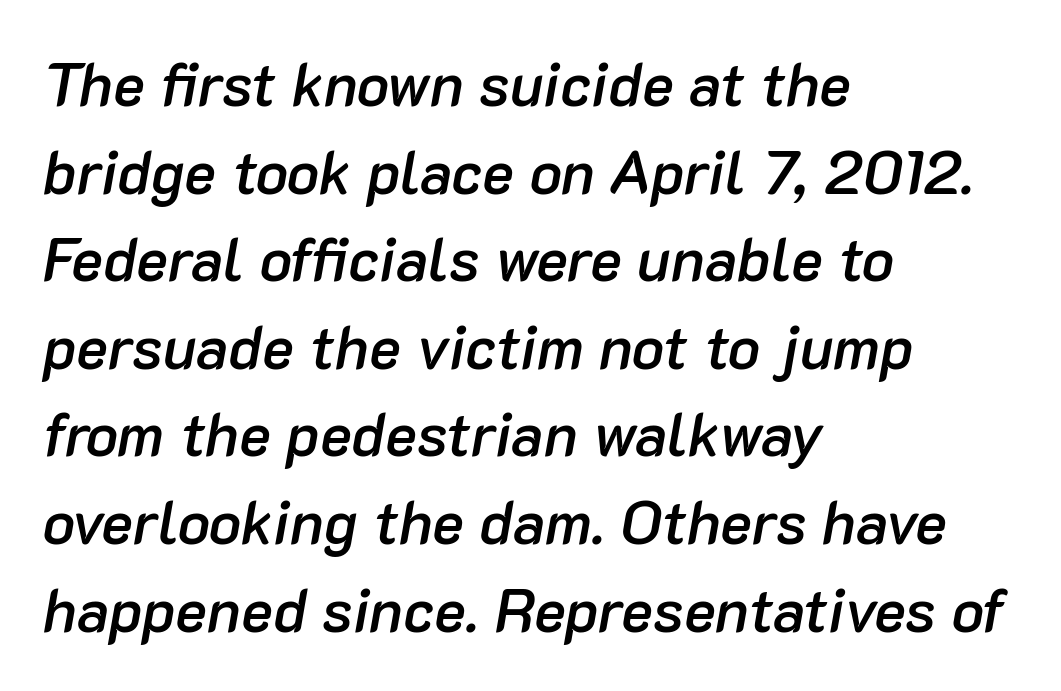
Character widths vary here, with narrow letters taking less room than wide ones. The specimen reads as italic at a glance. Whoever set this chose a conventional vertical rhythm. The string is rendered with underlining switched off. The ragged edge is on the right, which tells us the setting is flush left. The rendering uses a semibold face; strokes are thickened but not to full bold.
